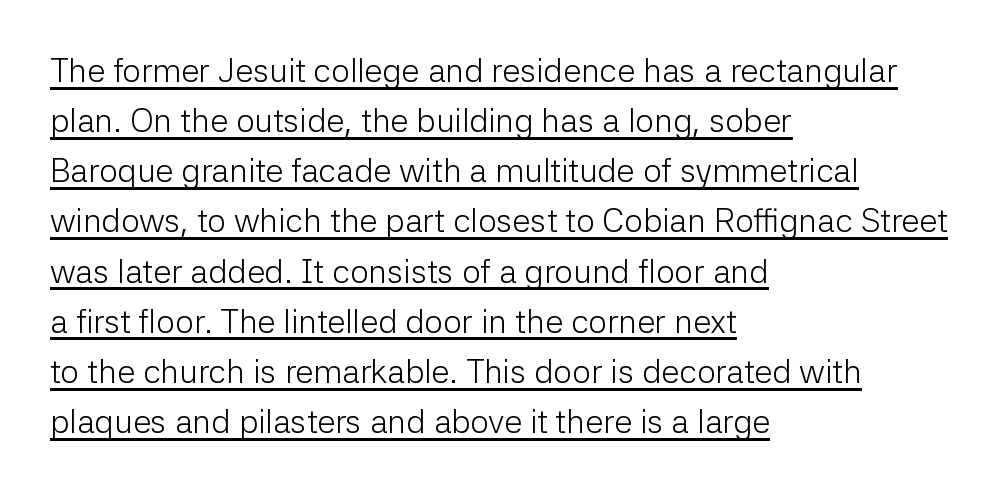
Q: Is the text bold? A: No.
Q: Is the text italic (slanted)? A: No, it is upright.
Q: Is the typeface a serif or a sans-serif typeface? A: Sans-serif.
Q: Is the text underlined? A: Yes.
Q: How is the paragraph aligned? A: Left-aligned.
Q: Is the spacing between letters normal or unusually wide? A: Normal.
Q: Is the spacing between lines tight, normal or loose? A: Normal.
Q: Width (condensed, normal, or wide)? A: Normal.
Q: Stroke contrast? A: Low.
Q: x-height? A: Medium.
Q: Monospaced? A: No.
